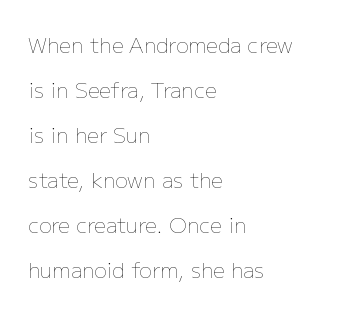
{"italic": "no", "bold": "no", "underline": "no", "align": "left", "line_spacing": "loose", "line_spacing_ratio": 2.14, "letter_spacing": "normal", "letter_spacing_em": 0.0, "glyph_px": 21}
